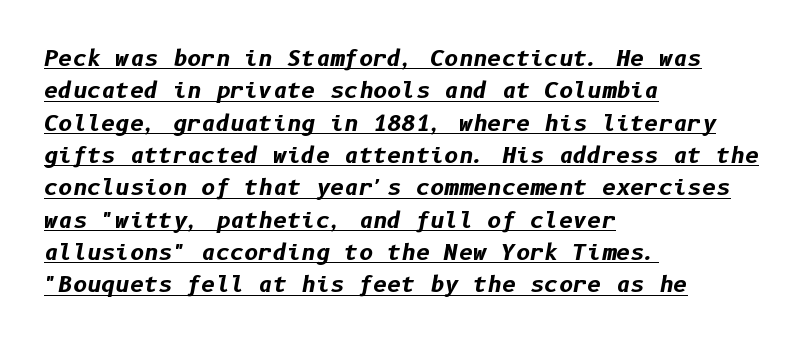
{"italic": "yes", "lean": "right", "slant_degrees": 10, "bold": "yes", "underline": "yes", "align": "left", "line_spacing": "normal", "line_spacing_ratio": 1.47, "letter_spacing": "normal", "letter_spacing_em": 0.0, "glyph_px": 22}
